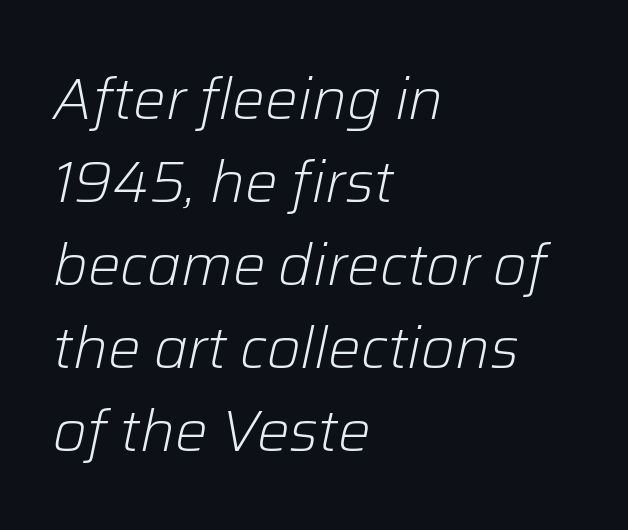
The image shows 58 px light type, italic (leaning right); set left-aligned, normal line spacing (1.43x), normal letter spacing, not underlined; low stroke contrast and a medium x-height.
